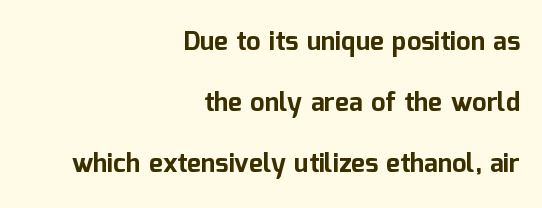
The image shows 26 px bold type, upright; set right-aligned, loose line spacing (2.34x), normal letter spacing, not underlined.
